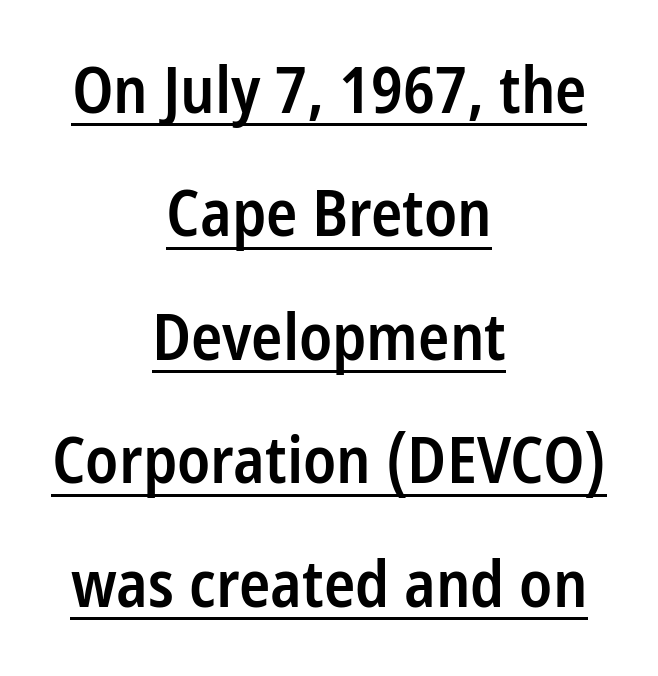
Q: Is the text bold? A: Semi-bold.
Q: Is the text italic (slanted)? A: No, it is upright.
Q: Is the typeface a serif or a sans-serif typeface? A: Sans-serif.
Q: Is the text underlined? A: Yes.
Q: How is the paragraph aligned? A: Centered.
Q: Is the spacing between letters normal or unusually wide? A: Normal.
Q: Is the spacing between lines tight, normal or loose? A: Loose.
Q: Width (condensed, normal, or wide)? A: Condensed.
Q: Stroke contrast? A: Low.
Q: x-height? A: Medium.
Q: Monospaced? A: No.
